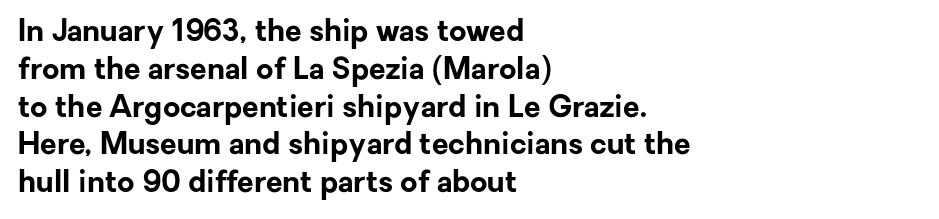
Q: Is the text bold? A: Yes.
Q: Is the text italic (slanted)? A: No, it is upright.
Q: Is the typeface a serif or a sans-serif typeface? A: Sans-serif.
Q: Is the text underlined? A: No.
Q: How is the paragraph aligned? A: Left-aligned.
Q: Is the spacing between letters normal or unusually wide? A: Normal.
Q: Is the spacing between lines tight, normal or loose? A: Normal.
Q: Width (condensed, normal, or wide)? A: Normal.
Q: Stroke contrast? A: Low.
Q: x-height? A: Medium.
Q: Monospaced? A: No.
